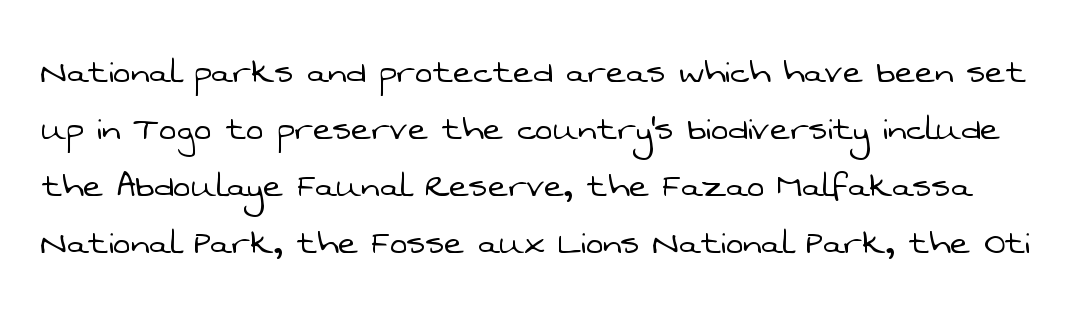
{"serif": "no", "bold": "no", "weight": "light", "width": "normal", "stroke_contrast": "low", "x_height": "medium", "monospaced": "no", "underline": "no", "line_spacing": "normal", "line_spacing_ratio": 1.36, "letter_spacing": "normal", "letter_spacing_em": 0.0, "glyph_px": 42}
